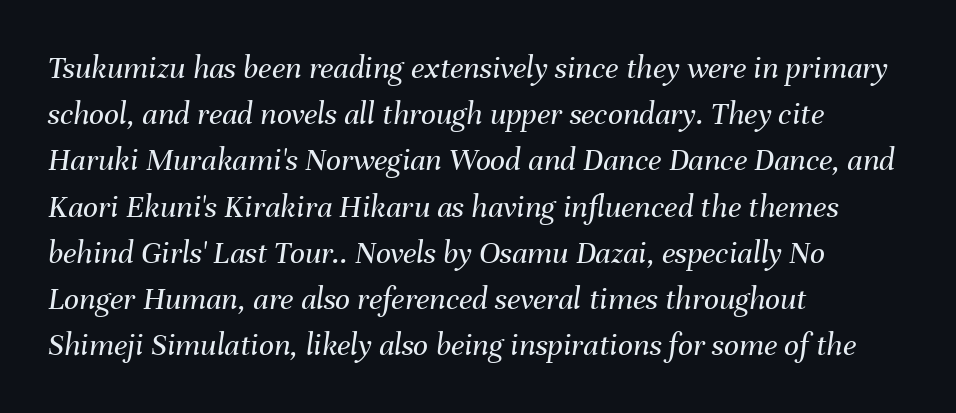
{"italic": "yes", "lean": "right", "slant_degrees": 8, "bold": "no", "weight": "regular", "width": "normal", "stroke_contrast": "medium", "x_height": "medium", "monospaced": "no", "underline": "no", "align": "left", "line_spacing": "normal", "line_spacing_ratio": 1.4, "letter_spacing": "normal", "letter_spacing_em": 0.0, "glyph_px": 33}
